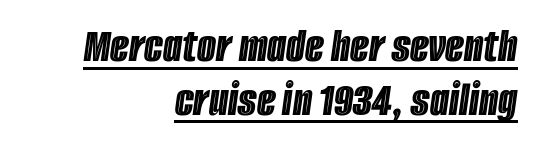
{"italic": "yes", "lean": "right", "slant_degrees": 8, "width": "condensed", "x_height": "large", "monospaced": "no", "underline": "yes", "align": "right", "line_spacing": "tight", "line_spacing_ratio": 1.1, "letter_spacing": "normal", "letter_spacing_em": 0.0, "glyph_px": 49}
